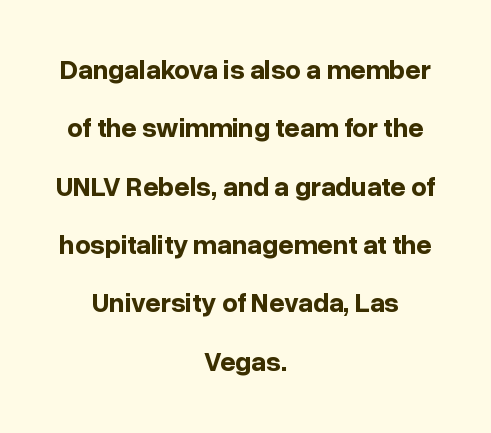
The image shows 27 px bold type, upright; set centered, loose line spacing (2.16x), normal letter spacing, not underlined.
